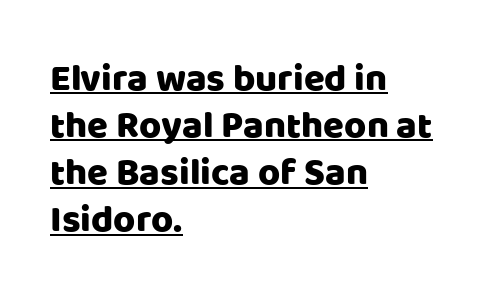
Q: Is the text italic (slanted)? A: No, it is upright.
Q: Is the typeface a serif or a sans-serif typeface? A: Sans-serif.
Q: Is the text underlined? A: Yes.
Q: How is the paragraph aligned? A: Left-aligned.
Q: Is the spacing between letters normal or unusually wide? A: Normal.
Q: Width (condensed, normal, or wide)? A: Normal.
Q: Stroke contrast? A: Low.
Q: x-height? A: Large.
Q: Monospaced? A: No.
